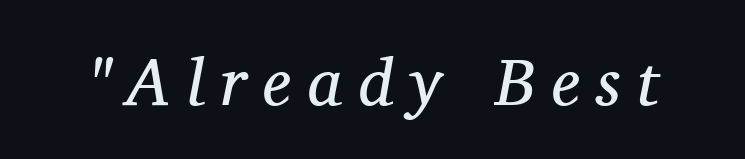
{"serif": "yes", "italic": "yes", "lean": "right", "slant_degrees": 11, "bold": "no", "weight": "regular", "width": "normal", "stroke_contrast": "medium", "x_height": "medium", "monospaced": "no", "underline": "no", "letter_spacing": "wide", "letter_spacing_em": 0.24, "glyph_px": 67}
